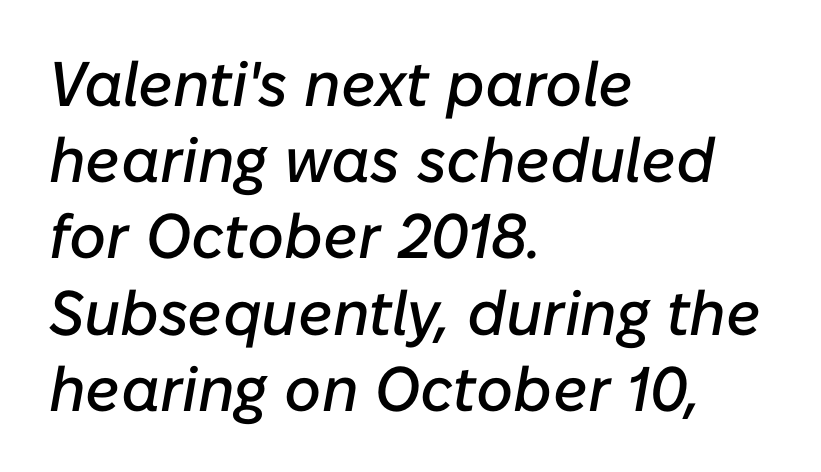
A typesetter would call this proportional, since set widths differ per character. The zone under the glyphs is completely vacant. Casual observation: everything's shoved over to the left. What stands out about the letter spacing? Nothing — it is the standard amount. The typography opts for an oblique posture over an upright one.
